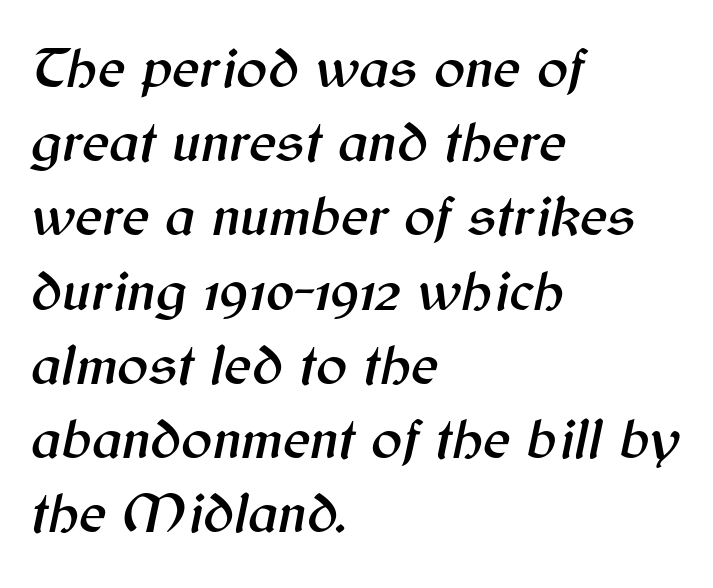
{"italic": "yes", "lean": "right", "slant_degrees": 12, "width": "normal", "stroke_contrast": "medium", "x_height": "medium", "monospaced": "no", "underline": "no", "align": "left", "line_spacing": "normal", "line_spacing_ratio": 1.28, "letter_spacing": "normal", "letter_spacing_em": 0.0, "glyph_px": 58}
